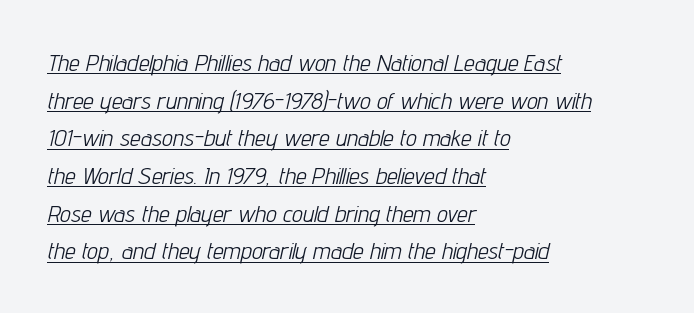
The line texture is even and compact thanks to regular tracking. The rendering anchors every line to the left-hand side. Each line of the rendering has a horizontal stroke beneath the glyphs. Summary of weight: not heavy and not bold. Regarding leading, the lines here are spaced in the standard way.
